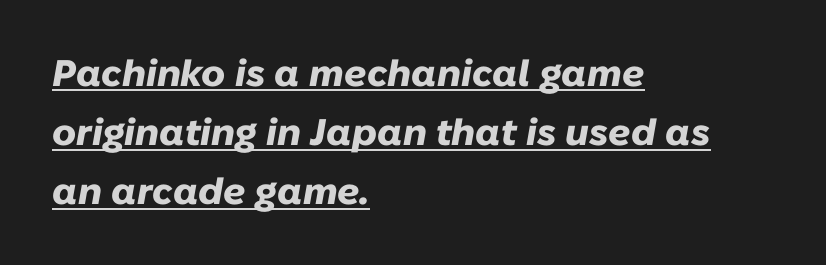
{"italic": "yes", "lean": "right", "slant_degrees": 10, "bold": "yes", "weight": "heavy", "width": "normal", "stroke_contrast": "low", "x_height": "medium", "monospaced": "no", "underline": "yes", "align": "left", "line_spacing": "normal", "line_spacing_ratio": 1.6, "letter_spacing": "normal", "letter_spacing_em": 0.0, "glyph_px": 37}
